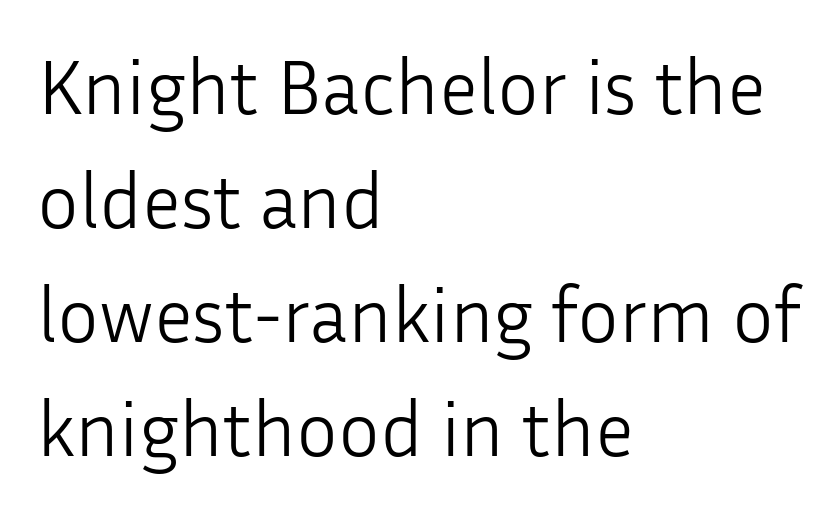
{"serif": "no", "italic": "no", "bold": "no", "weight": "light", "width": "normal", "stroke_contrast": "low", "x_height": "medium", "monospaced": "no", "underline": "no", "align": "left", "line_spacing": "normal", "line_spacing_ratio": 1.46, "letter_spacing": "normal", "letter_spacing_em": 0.0, "glyph_px": 78}
